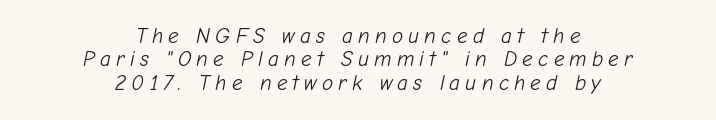
Caption: multi-line text, centered on the measure. The axis of the letterforms is tilted away from vertical. Letters rest on an invisible, unmarked baseline. Summary of weight: not heavy and not bold.
